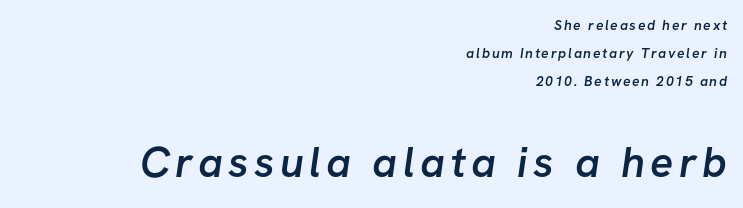
Q: Is the text bold? A: Semi-bold.
Q: Is the typeface a serif or a sans-serif typeface? A: Sans-serif.
Q: Is the text underlined? A: No.
Q: How is the paragraph aligned? A: Right-aligned.
Q: Is the spacing between lines tight, normal or loose? A: Loose.
Q: Which block of text is set in a larger size, the first (top) or the second (bottom)? A: The second (bottom) one.
Q: Width (condensed, normal, or wide)? A: Normal.
Q: Stroke contrast? A: Low.
Q: x-height? A: Medium.
Q: Monospaced? A: No.
